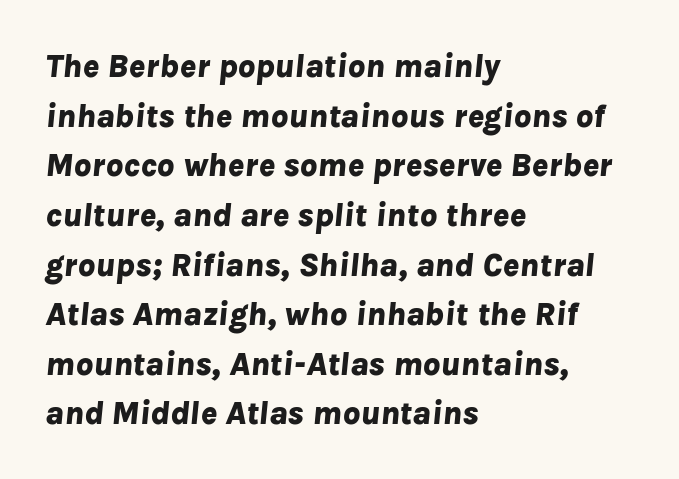
Q: Is the text bold? A: Yes.
Q: Is the text italic (slanted)? A: Yes, it leans right by about 8 degrees.
Q: Is the text underlined? A: No.
Q: How is the paragraph aligned? A: Left-aligned.
Q: Is the spacing between letters normal or unusually wide? A: Normal.
Q: Is the spacing between lines tight, normal or loose? A: Normal.
Q: Width (condensed, normal, or wide)? A: Normal.
Q: Stroke contrast? A: Low.
Q: x-height? A: Medium.
Q: Monospaced? A: No.
